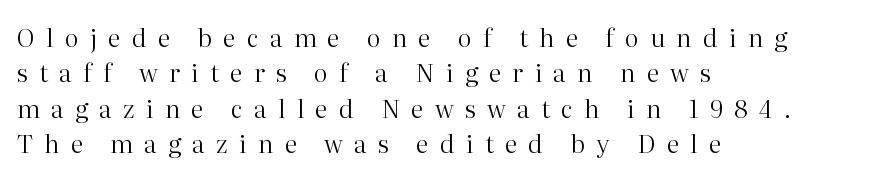
Is there any slant? The stems are plumb. The letterforms stand isolated, each surrounded by extra space. These lines sit exactly where default settings would place them. The ragged edge is on the right, which tells us the setting is flush left.
